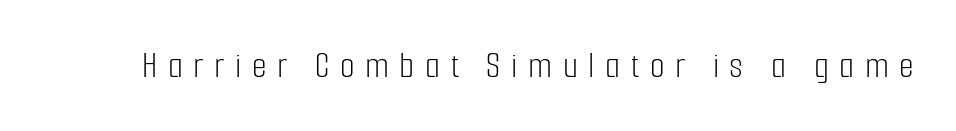
Q: Is the text bold? A: No.
Q: Is the text italic (slanted)? A: No, it is upright.
Q: Is the typeface a serif or a sans-serif typeface? A: Sans-serif.
Q: Is the text underlined? A: No.
Q: Is the spacing between letters normal or unusually wide? A: Unusually wide.
Q: Width (condensed, normal, or wide)? A: Condensed.
Q: Stroke contrast? A: Low.
Q: x-height? A: Medium.
Q: Monospaced? A: No.
